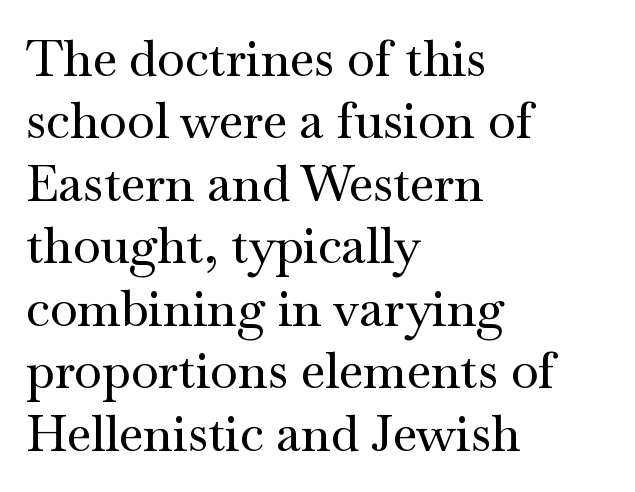
I'd call this a serif setting — the letters wear small feet. Observe the ordinary spacing: letters are neighbours, not strangers. Notice how the stems are strictly vertical — no italics here. The passage shown is typed in a proportional face where columns would drift. Plain, unruled lines of type. Short and long lines alike share a common starting point at left.
